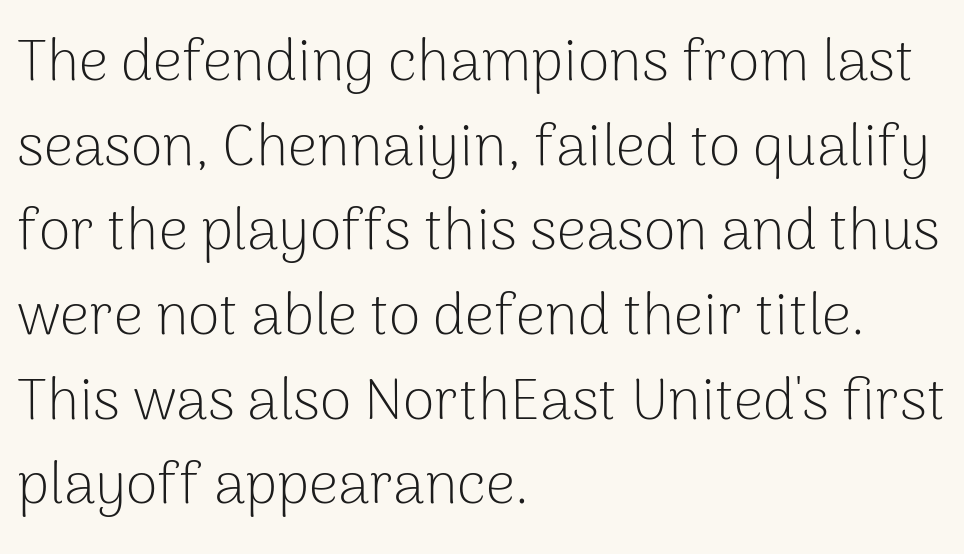
{"serif": "no", "italic": "no", "bold": "no", "weight": "light", "width": "normal", "stroke_contrast": "low", "x_height": "medium", "monospaced": "no", "underline": "no", "align": "left", "line_spacing": "normal", "line_spacing_ratio": 1.46, "letter_spacing": "normal", "letter_spacing_em": 0.0, "glyph_px": 58}
